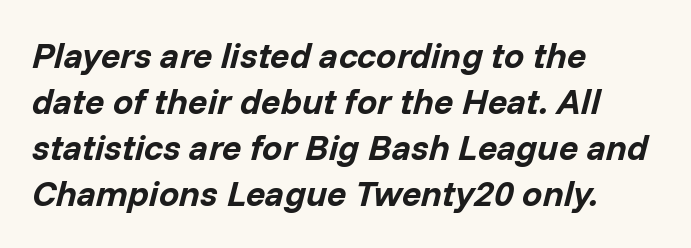
The rendering uses a moderate line-height, typical for paragraphs. It's the slanting kind of type. Proportional: the letters do not fall into vertical columns. Reading down the block, your eye returns to a fixed left position each line. The horizontal fit of the characters is conventional and even. Weight check: bold — yes, fully.
